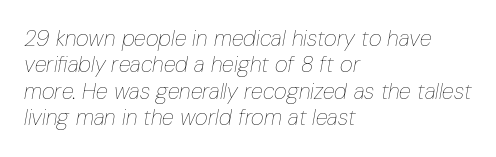
{"italic": "yes", "lean": "right", "slant_degrees": 10, "bold": "no", "underline": "no", "align": "left", "line_spacing_ratio": 1.2, "letter_spacing": "normal", "letter_spacing_em": 0.0, "glyph_px": 22}
